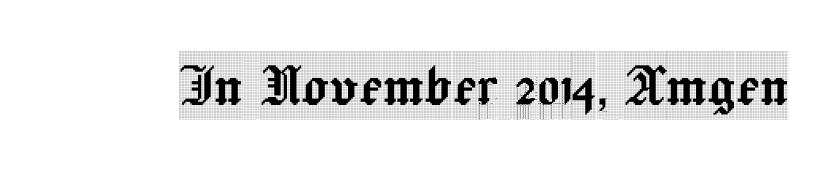
The image shows 68 px condensed serif type, upright; set normal letter spacing, not underlined; a large x-height.
